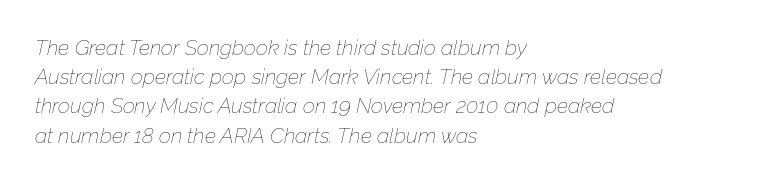
The image shows 21 px text type, italic (leaning right); set left-aligned, normal line spacing (1.39x), normal letter spacing, not underlined.
